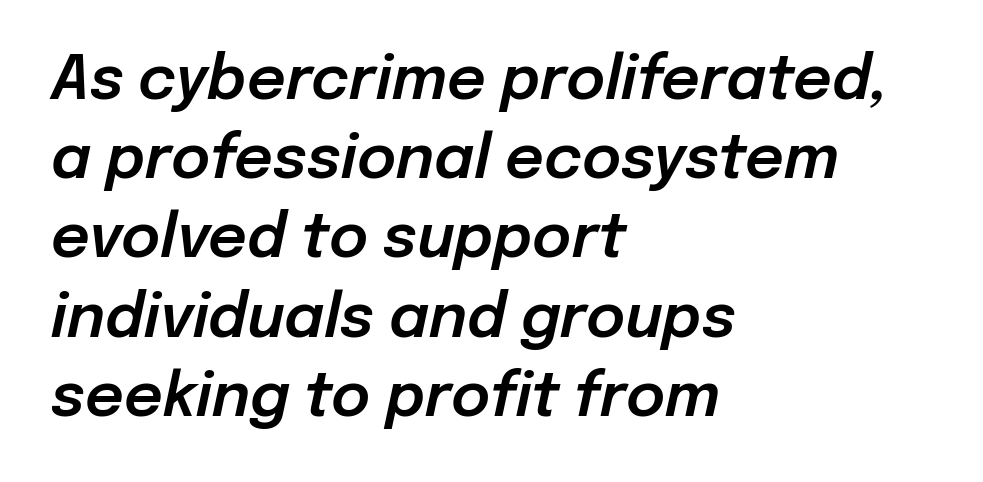
The image shows 60 px text type, italic (leaning right); set left-aligned, normal line spacing (1.32x), normal letter spacing, not underlined; low stroke contrast and a medium x-height.
